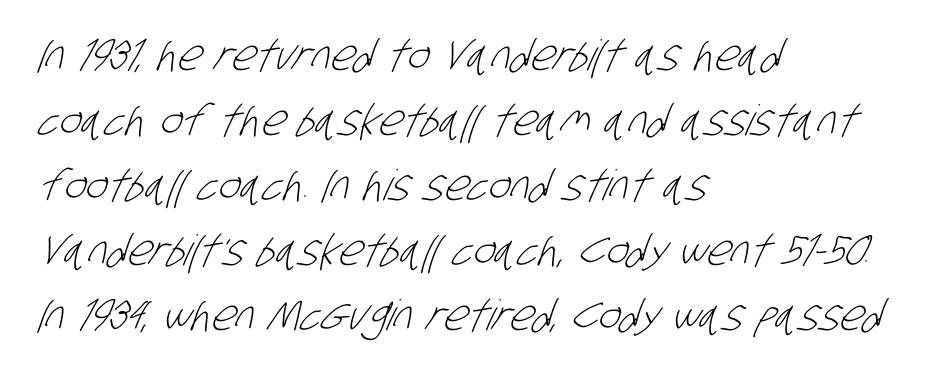
The image shows 42 px light, condensed sans-serif type; set left-aligned, normal line spacing (1.55x), normal letter spacing, not underlined; low stroke contrast and a large x-height.
